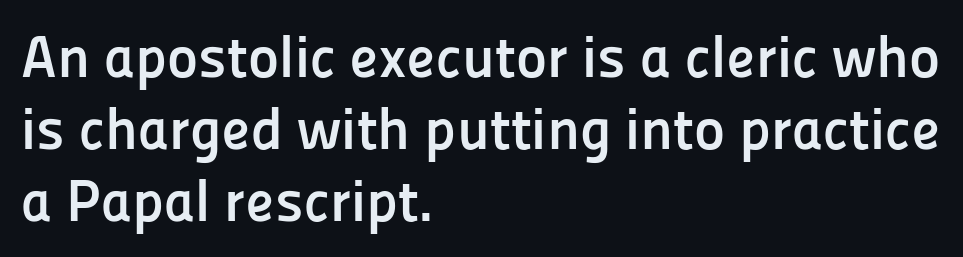
Q: Is the text bold? A: Yes.
Q: Is the text italic (slanted)? A: No, it is upright.
Q: Is the typeface a serif or a sans-serif typeface? A: Sans-serif.
Q: Is the text underlined? A: No.
Q: How is the paragraph aligned? A: Left-aligned.
Q: Is the spacing between letters normal or unusually wide? A: Normal.
Q: Width (condensed, normal, or wide)? A: Normal.
Q: Stroke contrast? A: Low.
Q: x-height? A: Medium.
Q: Monospaced? A: No.
